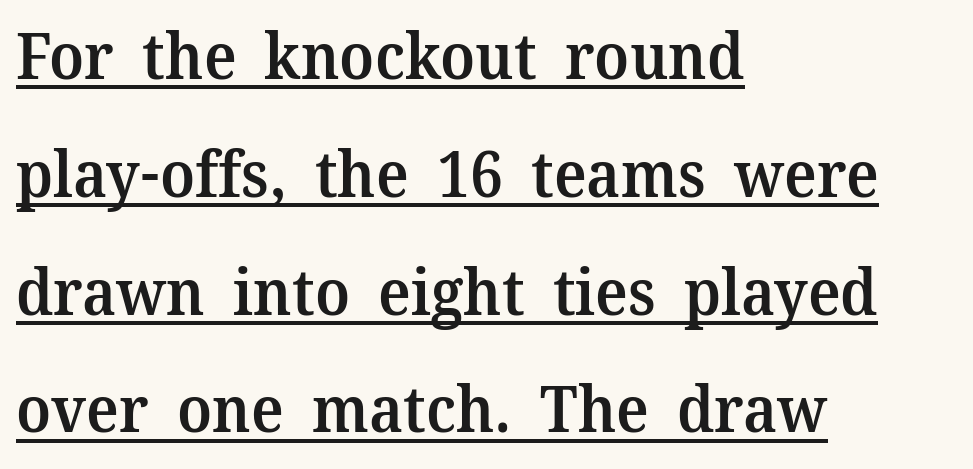
{"serif": "yes", "italic": "no", "bold": "semi", "weight": "semibold", "width": "normal", "stroke_contrast": "medium", "x_height": "medium", "monospaced": "no", "underline": "yes", "align": "left", "line_spacing_ratio": 1.87, "letter_spacing": "normal", "letter_spacing_em": 0.0, "glyph_px": 63}
